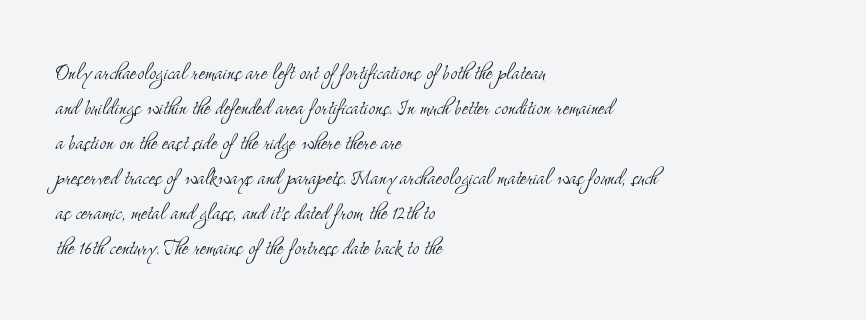
{"bold": "no", "underline": "no", "align": "left", "line_spacing": "normal", "line_spacing_ratio": 1.35, "letter_spacing": "normal", "letter_spacing_em": 0.0, "glyph_px": 26}
